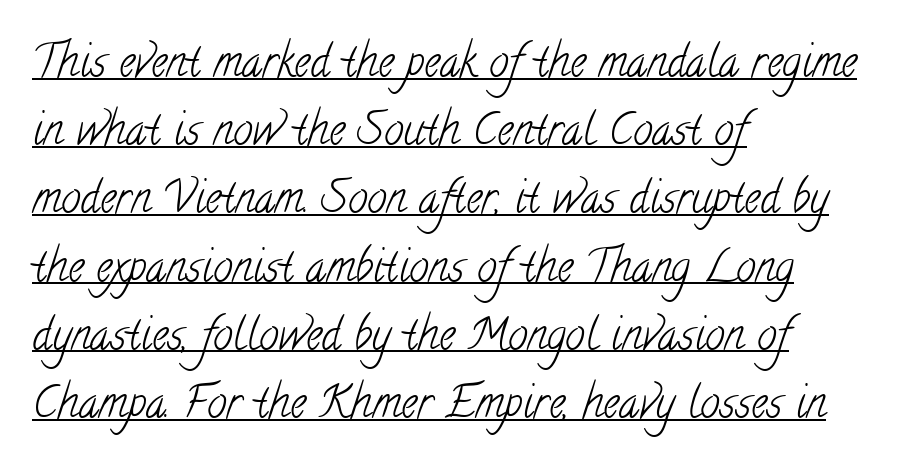
Vertical stems look standard width or narrower in stroke. Vertical spacing — default. These lines keep a tight, regular rhythm from letter to letter. Students, observe the line beneath the letters — that is underlining. The rendering uses natural spacing where letterforms have individual widths.
